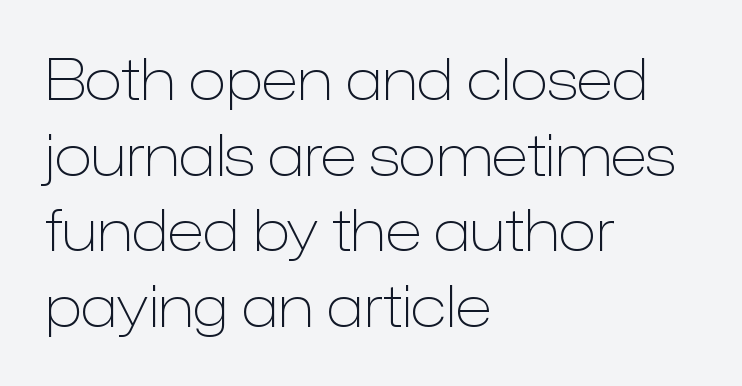
The image shows 56 px light sans-serif type, upright; set left-aligned, normal line spacing (1.35x), normal letter spacing, not underlined; low stroke contrast and a medium x-height.
